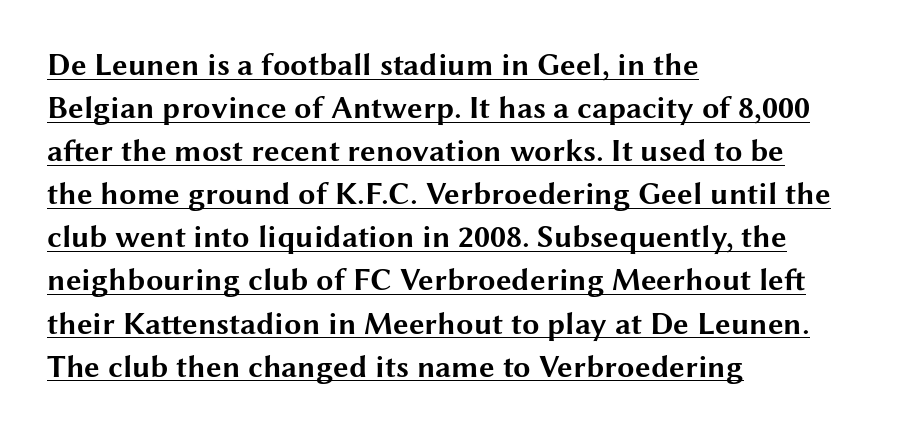
Q: Is the text bold? A: Yes.
Q: Is the text italic (slanted)? A: No, it is upright.
Q: Is the typeface a serif or a sans-serif typeface? A: Sans-serif.
Q: Is the text underlined? A: Yes.
Q: How is the paragraph aligned? A: Left-aligned.
Q: Is the spacing between letters normal or unusually wide? A: Normal.
Q: Is the spacing between lines tight, normal or loose? A: Normal.
Q: Width (condensed, normal, or wide)? A: Wide.
Q: Stroke contrast? A: Medium.
Q: x-height? A: Medium.
Q: Monospaced? A: No.
